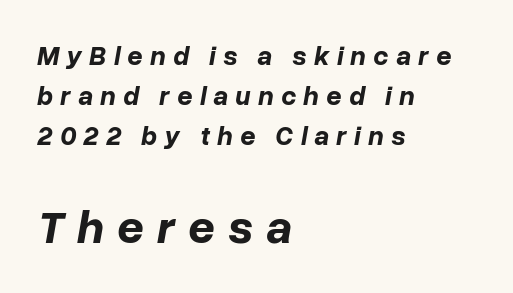
The image shows 47 px bold type, italic (leaning right); set left-aligned, normal line spacing (1.48x), unusually wide letter spacing (+0.27 em), not underlined; the second (bottom) block is 1.74x larger; low stroke contrast and a medium x-height.
